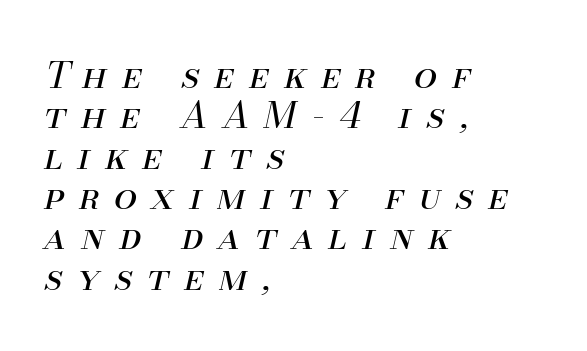
Q: Is the text bold? A: No.
Q: Is the text italic (slanted)? A: Yes, it leans right by about 13 degrees.
Q: Is the text underlined? A: No.
Q: How is the paragraph aligned? A: Left-aligned.
Q: Is the spacing between letters normal or unusually wide? A: Unusually wide.
Q: Is the spacing between lines tight, normal or loose? A: Tight.
Q: Width (condensed, normal, or wide)? A: Normal.
Q: Stroke contrast? A: Medium.
Q: x-height? A: Small.
Q: Monospaced? A: No.
